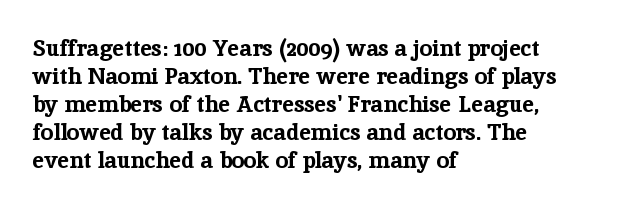
The image shows 23 px bold type, upright; set left-aligned, line spacing 1.22x, normal letter spacing, not underlined.
